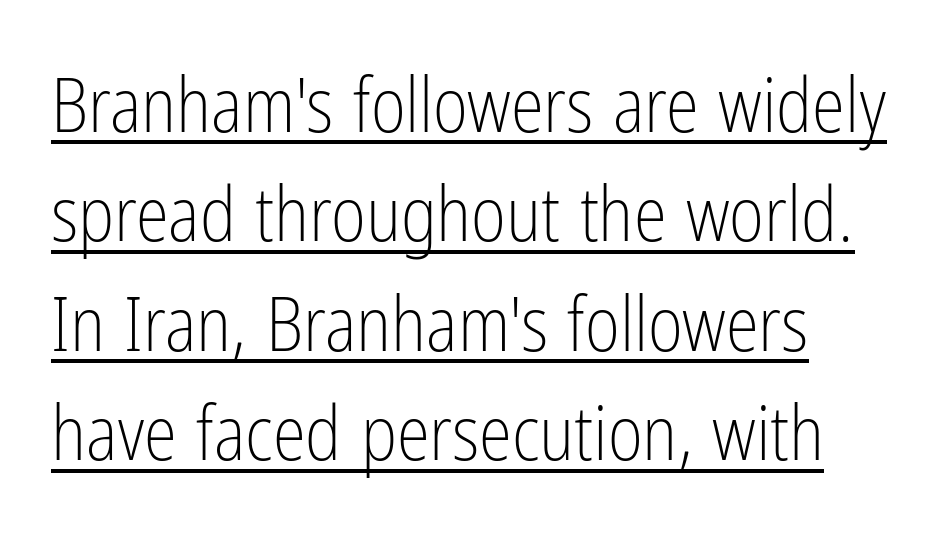
Here the designer chose a conventional face with non-uniform glyph widths. The weight would be labelled regular, book, light, or lighter still. Each letter's strokes conclude bluntly, with no projecting serifs. The gaps between neighbouring characters are ordinary and unremarkable. The axis of the letterforms is exactly vertical.
